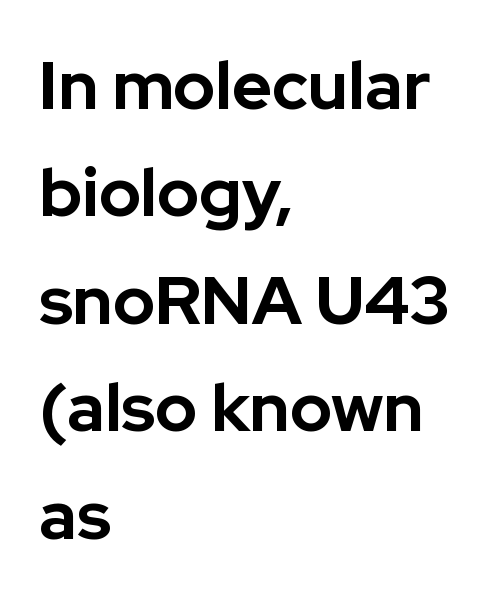
The image shows 68 px bold sans-serif type, upright; set left-aligned, normal line spacing (1.58x), normal letter spacing, not underlined; low stroke contrast and a medium x-height.
